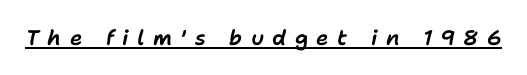
The image shows 21 px text type, italic (leaning right); set unusually wide letter spacing (+0.4 em), underlined.
